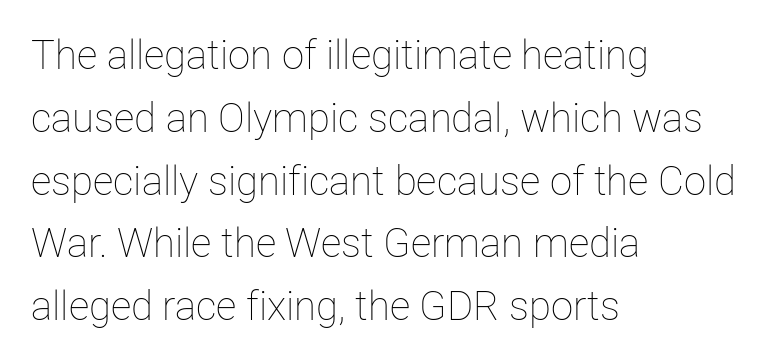
These glyphs show unthickened strokes, regular width or finer. Typeset ragged right — the left edge is the straight one. Designer's note — italics off, roman on. Proportional: the letters do not fall into vertical columns. Just letters on the line, the space beneath them empty. The face used here is rendered with its standard letterfit.
